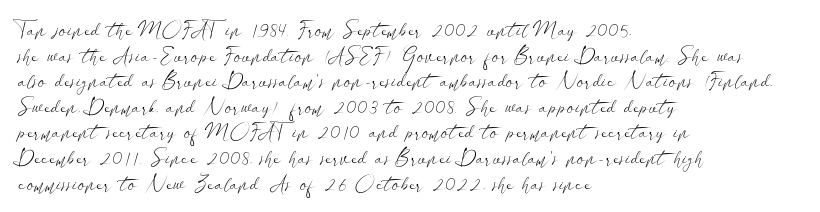
{"bold": "no", "underline": "no", "align": "left", "line_spacing_ratio": 1.22, "letter_spacing": "normal", "letter_spacing_em": 0.0, "glyph_px": 21}
